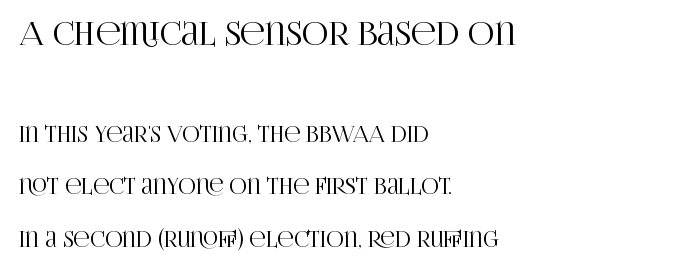
The image shows 33 px condensed serif type, upright; set left-aligned, loose line spacing (2.4x), normal letter spacing, not underlined; the first (top) block is 1.5x larger; high stroke contrast and a large x-height.
